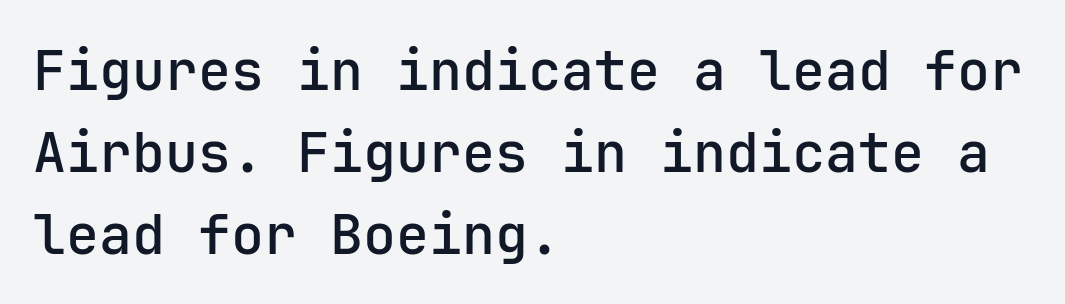
{"serif": "no", "italic": "no", "bold": "semi", "weight": "semibold", "width": "normal", "stroke_contrast": "low", "x_height": "medium", "underline": "no", "align": "left", "line_spacing": "normal", "line_spacing_ratio": 1.49, "letter_spacing": "normal", "letter_spacing_em": 0.0, "glyph_px": 55}
